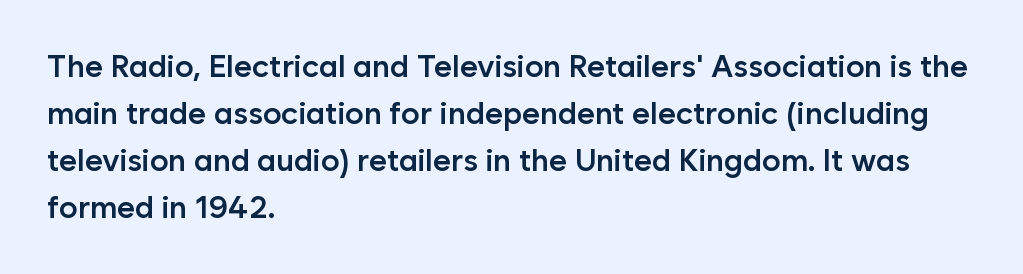
The image shows 31 px semibold sans-serif type, upright; set left-aligned, normal line spacing (1.52x), normal letter spacing, not underlined; low stroke contrast and a medium x-height.
